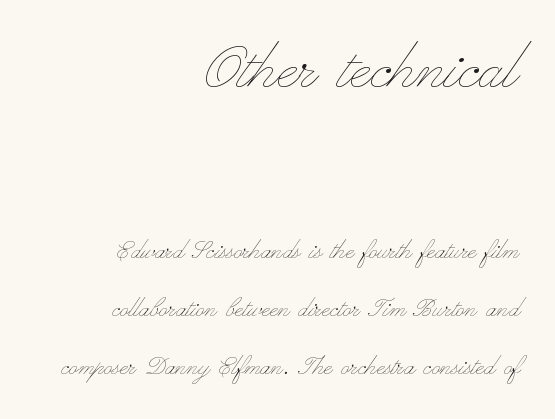
{"bold": "no", "weight": "thin", "width": "wide", "stroke_contrast": "low", "x_height": "small", "monospaced": "no", "underline": "no", "align": "right", "line_spacing": "loose", "line_spacing_ratio": 1.93, "letter_spacing": "normal", "letter_spacing_em": 0.0, "larger_block": "first", "size_ratio": 2.47, "glyph_px": 74}
